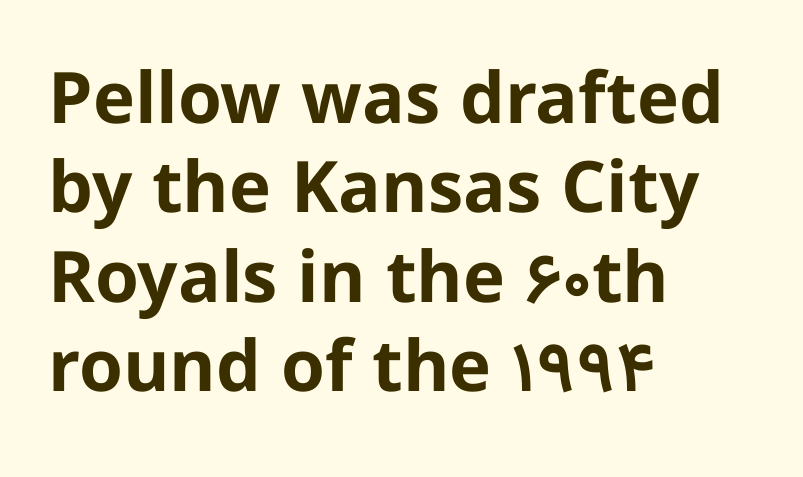
The image shows 71 px bold sans-serif type, upright; set left-aligned, normal line spacing (1.26x), normal letter spacing, not underlined; low stroke contrast and a medium x-height.
